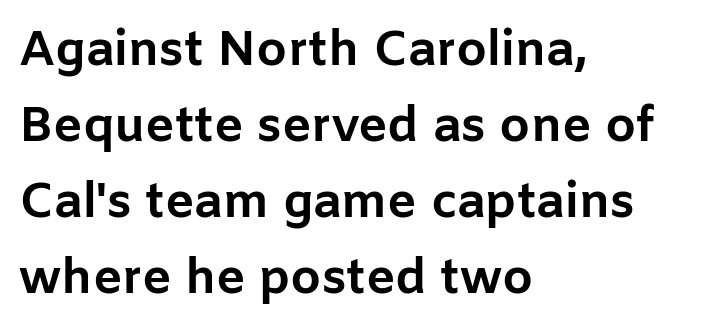
The rendering keeps characters at their native spacing. The type sits square on the baseline with zero lean. Compared with an ordinary text face, these strokes are far heavier — a full bold. A typesetter would label this face a sans.
